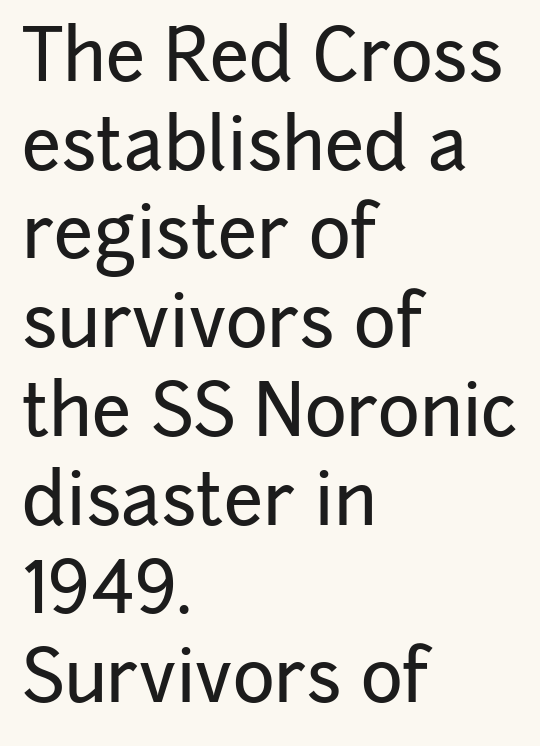
The image shows 71 px sans-serif type, upright; set left-aligned, normal line spacing (1.25x), normal letter spacing, not underlined; low stroke contrast and a medium x-height.
